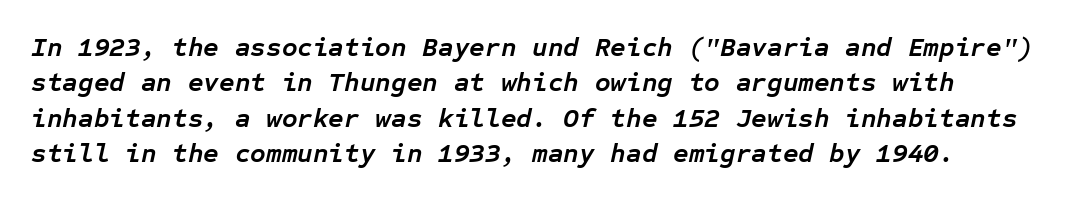
Q: Is the text bold? A: Yes.
Q: Is the text italic (slanted)? A: Yes, it leans right by about 12 degrees.
Q: Is the text underlined? A: No.
Q: Is the spacing between letters normal or unusually wide? A: Normal.
Q: Is the spacing between lines tight, normal or loose? A: Normal.
